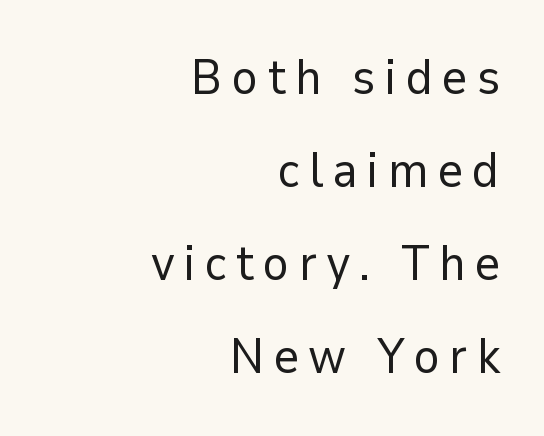
Q: Is the text bold? A: No.
Q: Is the text italic (slanted)? A: No, it is upright.
Q: Is the typeface a serif or a sans-serif typeface? A: Sans-serif.
Q: Is the text underlined? A: No.
Q: How is the paragraph aligned? A: Right-aligned.
Q: Is the spacing between lines tight, normal or loose? A: Loose.
Q: Width (condensed, normal, or wide)? A: Normal.
Q: Stroke contrast? A: Low.
Q: x-height? A: Medium.
Q: Monospaced? A: No.
